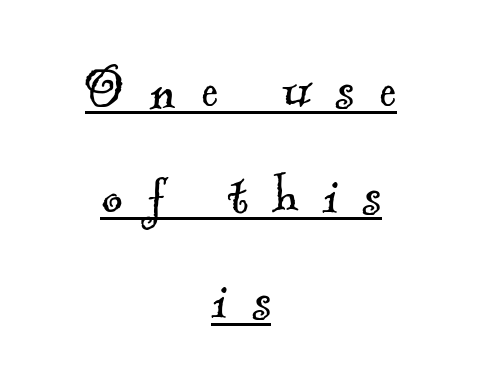
The image shows 64 px light serif type; set centered, normal line spacing (1.65x), unusually wide letter spacing (+0.4 em), underlined; a small x-height.
